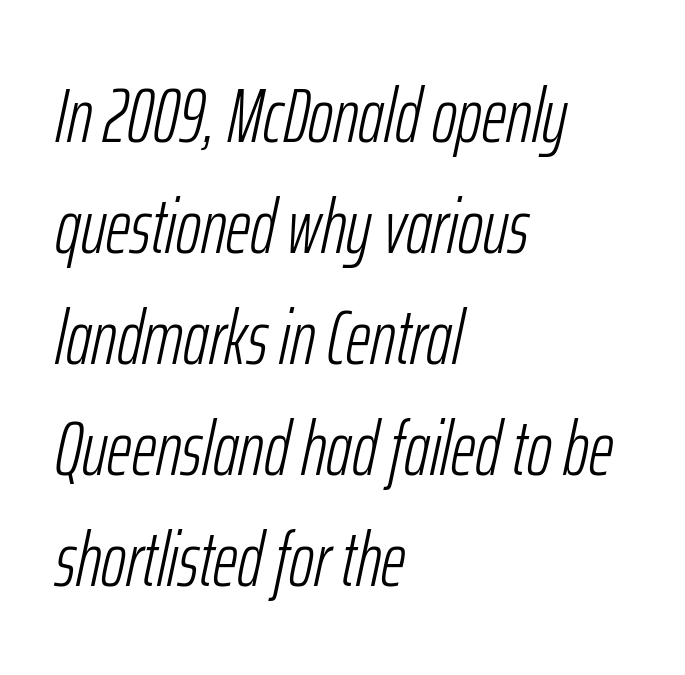
The image shows 76 px light, condensed type, italic (leaning right); set left-aligned, normal line spacing (1.46x), normal letter spacing, not underlined; low stroke contrast and a medium x-height.
